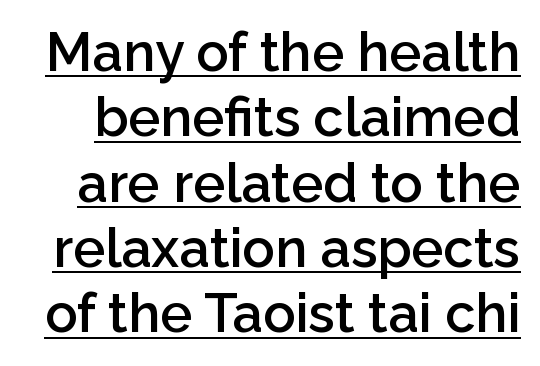
{"serif": "no", "italic": "no", "bold": "semi", "weight": "semibold", "width": "normal", "stroke_contrast": "low", "x_height": "medium", "monospaced": "no", "underline": "yes", "line_spacing_ratio": 1.21, "letter_spacing": "normal", "letter_spacing_em": 0.0, "glyph_px": 54}
